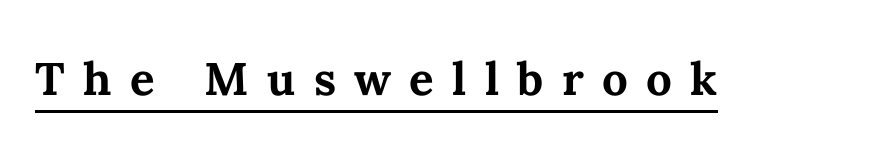
Does the lettering tilt? It doesn't — this is upright. Descenders here cross a horizontal rule under the line. Note the varied advance widths — an 'i' is clearly narrower than an 'm'. The letters are spread apart with noticeably loose tracking. Strokes here are thick enough to call this a true bold.
